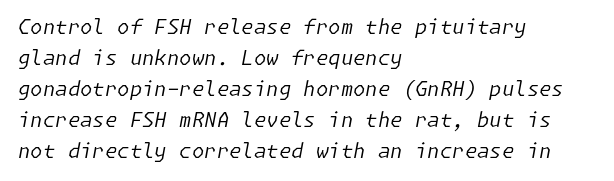
{"italic": "yes", "lean": "right", "slant_degrees": 11, "bold": "no", "underline": "no", "align": "left", "line_spacing": "normal", "line_spacing_ratio": 1.55, "letter_spacing": "normal", "letter_spacing_em": 0.0, "glyph_px": 20}
